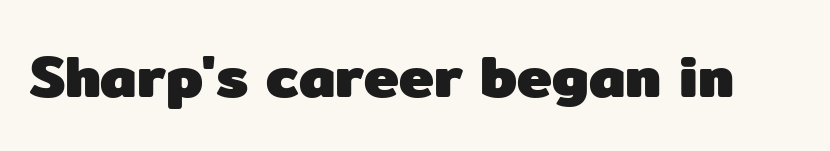
Q: Is the text bold? A: Yes.
Q: Is the text italic (slanted)? A: No, it is upright.
Q: Is the typeface a serif or a sans-serif typeface? A: Sans-serif.
Q: Is the text underlined? A: No.
Q: Is the spacing between letters normal or unusually wide? A: Normal.
Q: Width (condensed, normal, or wide)? A: Normal.
Q: Stroke contrast? A: Low.
Q: x-height? A: Medium.
Q: Monospaced? A: No.
